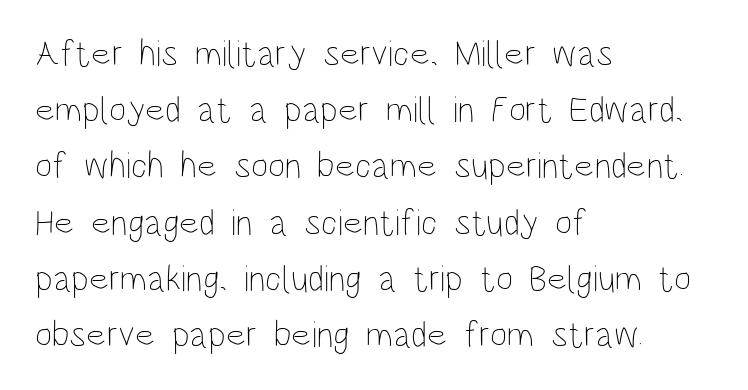
{"italic": "no", "bold": "no", "weight": "thin", "width": "condensed", "stroke_contrast": "low", "x_height": "large", "monospaced": "no", "underline": "no", "align": "left", "line_spacing": "normal", "line_spacing_ratio": 1.52, "letter_spacing": "normal", "letter_spacing_em": 0.0, "glyph_px": 37}
